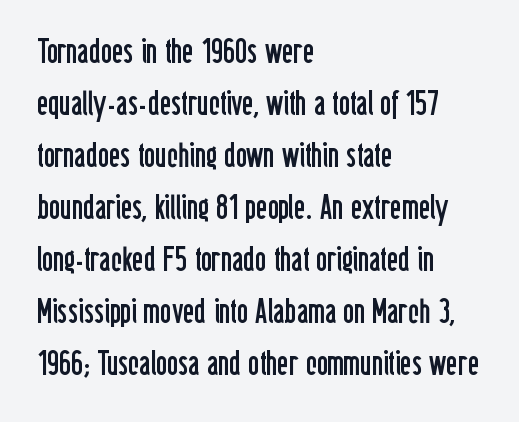
{"serif": "no", "italic": "no", "bold": "no", "weight": "regular", "width": "condensed", "stroke_contrast": "low", "x_height": "medium", "monospaced": "no", "underline": "no", "align": "left", "line_spacing": "normal", "line_spacing_ratio": 1.53, "letter_spacing": "normal", "letter_spacing_em": 0.0, "glyph_px": 34}
